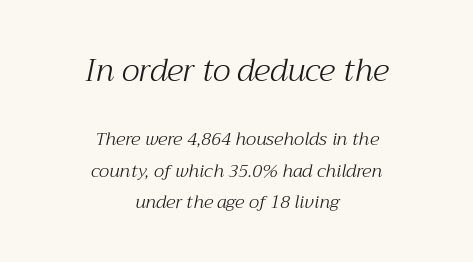
Beneath every word, the page is bare. It's the slanting kind of type. What stands out about the letter spacing? Nothing — it is the standard amount. Small tapered or slab feet sit at the stroke ends, so this counts as serif.
